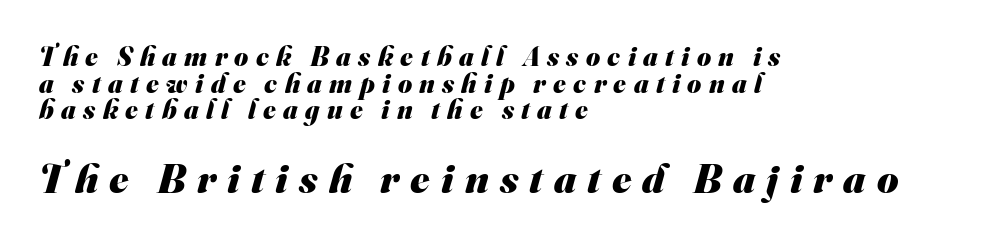
One glance says dense: line gaps are narrower than usual. Weight: bold. There is plenty of visible air inserted between adjacent glyphs. The zone under the glyphs is completely vacant. Line starts are locked; line ends wander. The face used here is proportionally spaced, like ordinary book or web type.
